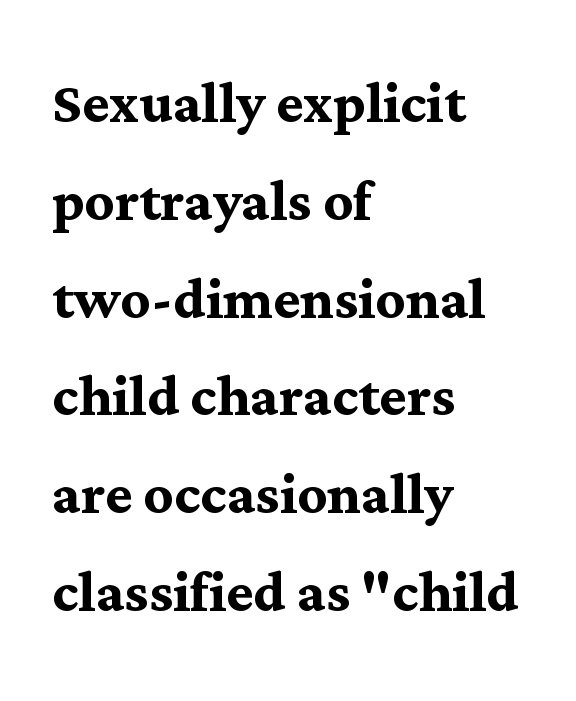
{"serif": "yes", "italic": "no", "bold": "yes", "weight": "semibold", "width": "normal", "stroke_contrast": "medium", "x_height": "medium", "monospaced": "no", "underline": "no", "align": "left", "line_spacing": "normal", "line_spacing_ratio": 1.34, "letter_spacing": "normal", "letter_spacing_em": 0.0, "glyph_px": 73}
